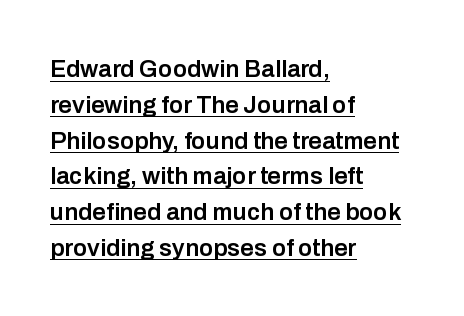
In designer terms, the underline attribute is active on this setting. These lines keep a tight, regular rhythm from letter to letter. Horizontal alignment here is leftward, the default for most running prose. The lines sit at an ordinary, default distance from one another. Posture: upright roman.
